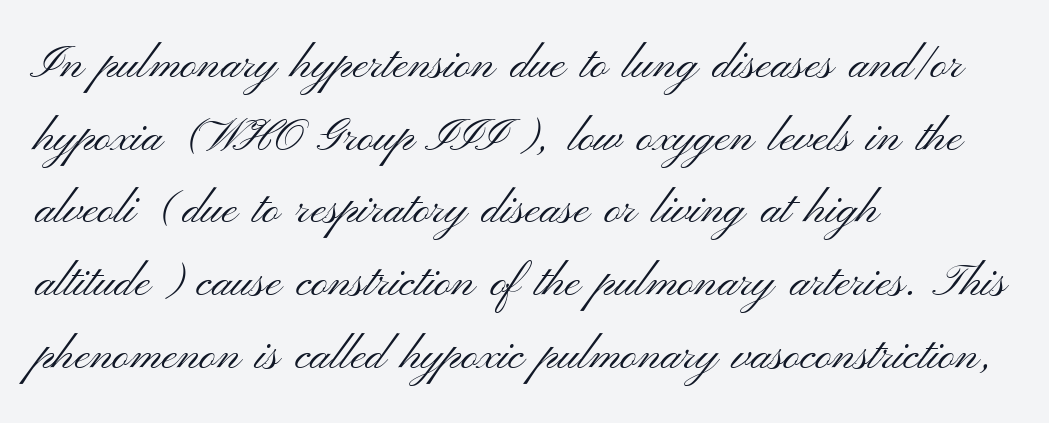
The image shows 46 px light, wide sans-serif type; set left-aligned, normal line spacing (1.58x), normal letter spacing, not underlined; medium stroke contrast and a small x-height.
